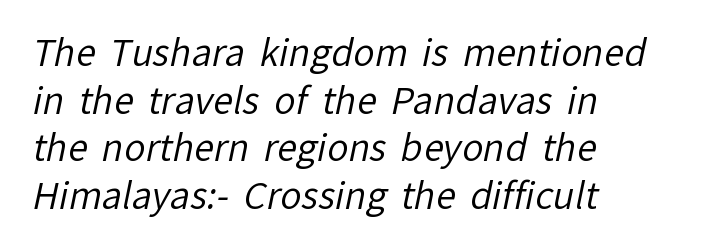
Q: Is the text bold? A: No.
Q: Is the typeface a serif or a sans-serif typeface? A: Sans-serif.
Q: Is the text underlined? A: No.
Q: How is the paragraph aligned? A: Left-aligned.
Q: Is the spacing between letters normal or unusually wide? A: Normal.
Q: Is the spacing between lines tight, normal or loose? A: Normal.
Q: Width (condensed, normal, or wide)? A: Normal.
Q: Stroke contrast? A: Low.
Q: x-height? A: Medium.
Q: Monospaced? A: No.
